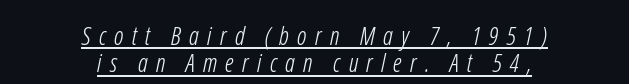
Q: Is the text bold? A: No.
Q: Is the text underlined? A: Yes.
Q: How is the paragraph aligned? A: Centered.
Q: Is the spacing between letters normal or unusually wide? A: Unusually wide.
Q: Is the spacing between lines tight, normal or loose? A: Tight.
